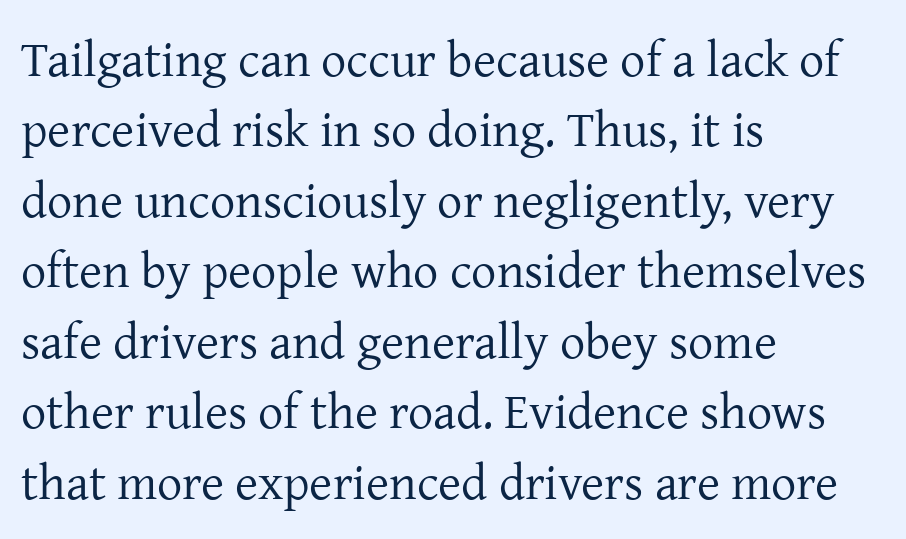
Classification — serif. Nobody touched the tracking dial on this one. Upright lettering throughout. The setting favours the left margin, as ordinary paragraphs usually do. Evenly set lines give the paragraph a standard silhouette. Is the stroke heavy? The answer is a plain regular-or-lighter.
